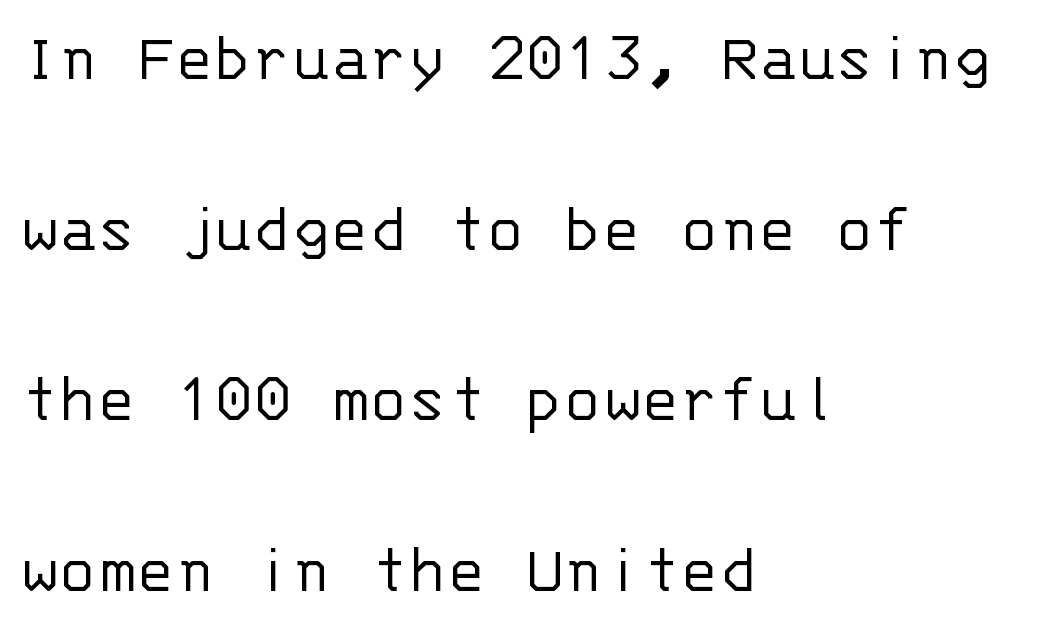
{"serif": "no", "italic": "no", "bold": "no", "weight": "light", "width": "normal", "stroke_contrast": "low", "x_height": "large", "monospaced": "yes", "underline": "no", "align": "left", "line_spacing": "loose", "line_spacing_ratio": 2.37, "letter_spacing": "normal", "letter_spacing_em": 0.0, "glyph_px": 72}
